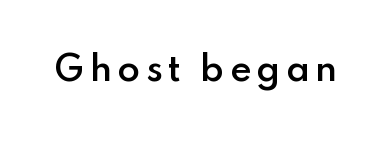
Q: Is the text bold? A: Semi-bold.
Q: Is the text italic (slanted)? A: No, it is upright.
Q: Is the typeface a serif or a sans-serif typeface? A: Sans-serif.
Q: Is the text underlined? A: No.
Q: Width (condensed, normal, or wide)? A: Normal.
Q: Stroke contrast? A: Low.
Q: x-height? A: Small.
Q: Monospaced? A: No.
